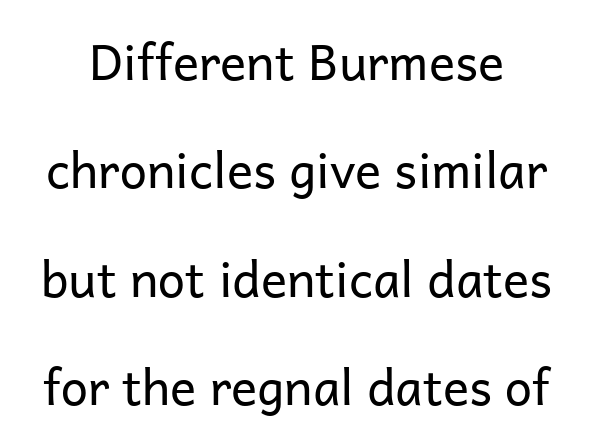
Q: Is the text bold? A: No.
Q: Is the text italic (slanted)? A: No, it is upright.
Q: Is the typeface a serif or a sans-serif typeface? A: Sans-serif.
Q: Is the text underlined? A: No.
Q: Is the spacing between letters normal or unusually wide? A: Normal.
Q: Is the spacing between lines tight, normal or loose? A: Loose.
Q: Width (condensed, normal, or wide)? A: Normal.
Q: Stroke contrast? A: Low.
Q: x-height? A: Medium.
Q: Monospaced? A: No.
